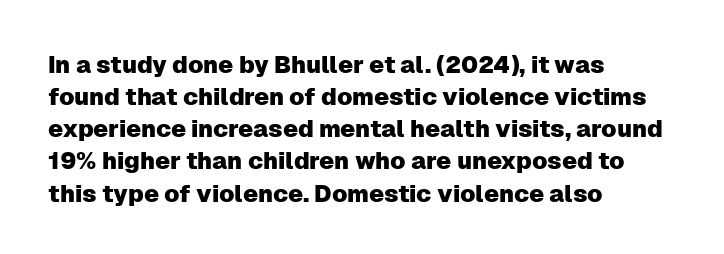
Q: Is the text italic (slanted)? A: No, it is upright.
Q: Is the text underlined? A: No.
Q: How is the paragraph aligned? A: Left-aligned.
Q: Is the spacing between letters normal or unusually wide? A: Normal.
Q: Is the spacing between lines tight, normal or loose? A: Normal.
